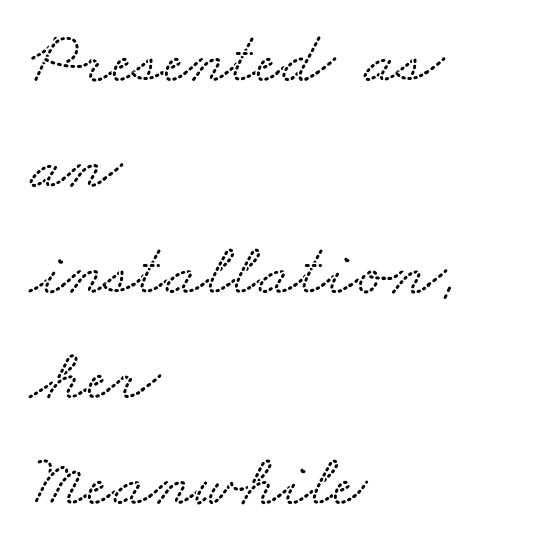
{"serif": "yes", "width": "wide", "stroke_contrast": "medium", "x_height": "small", "monospaced": "no", "underline": "no", "align": "left", "line_spacing": "normal", "line_spacing_ratio": 1.43, "letter_spacing": "normal", "letter_spacing_em": 0.0, "glyph_px": 74}
